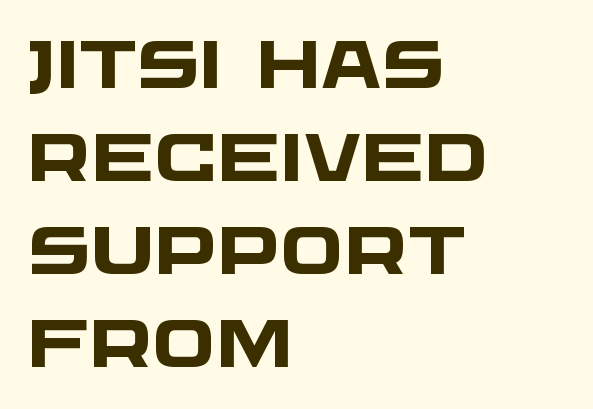
The image shows 67 px heavy, wide sans-serif type; set left-aligned, normal line spacing (1.39x), normal letter spacing, not underlined; low stroke contrast and a large x-height.
